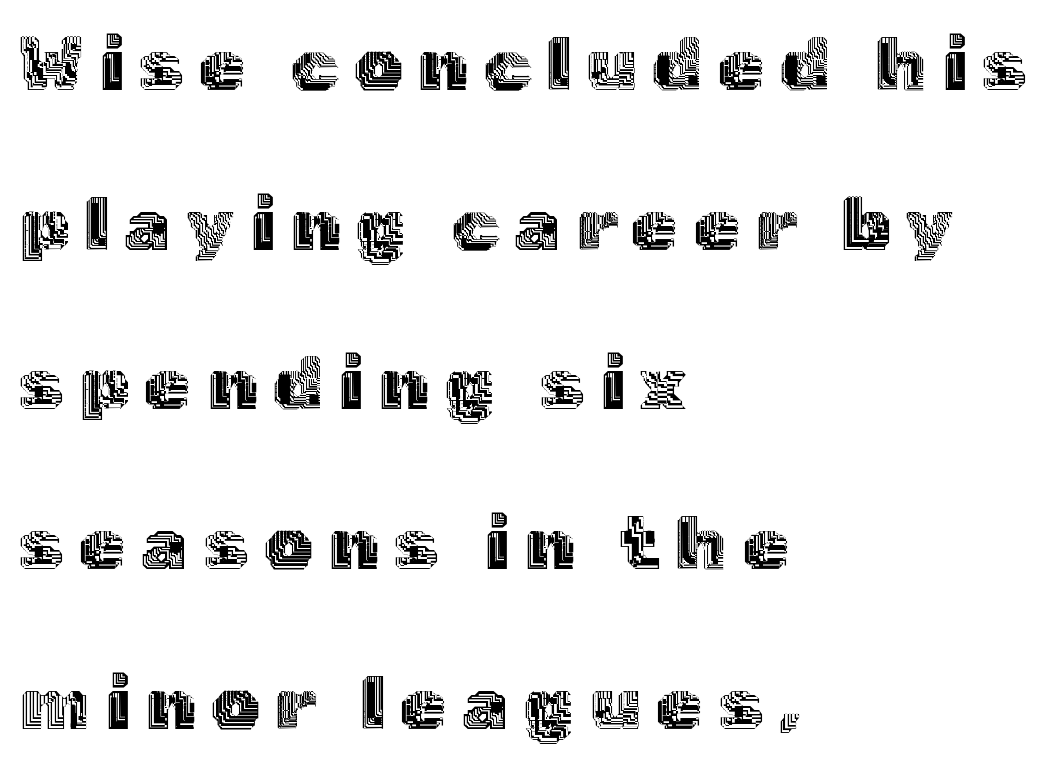
{"italic": "no", "width": "normal", "x_height": "medium", "monospaced": "no", "underline": "no", "align": "left", "line_spacing": "loose", "line_spacing_ratio": 2.13, "letter_spacing": "wide", "letter_spacing_em": 0.21, "glyph_px": 75}
